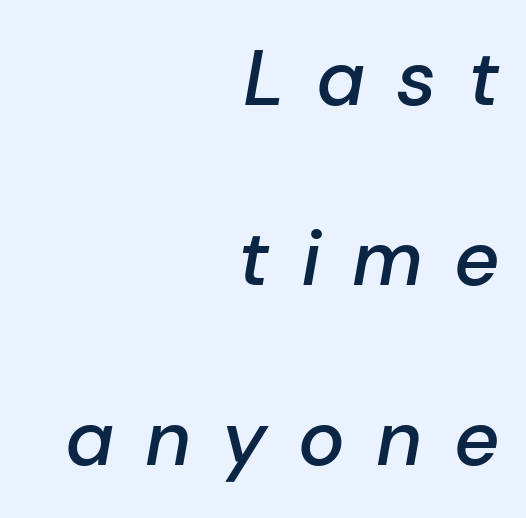
Rule under the text: the space is simply empty. Moderately thickened strokes mark this as semibold type. There is plenty of visible air inserted between adjacent glyphs. Proportional: the letters do not fall into vertical columns. These lines were composed using italics.
